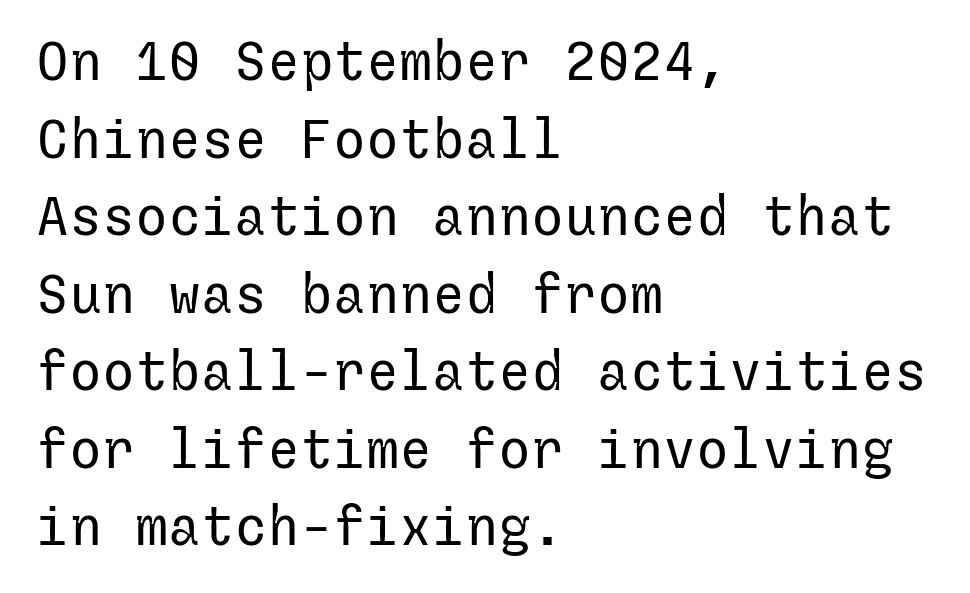
The image shows 55 px regular-weight sans-serif type, upright; set left-aligned, normal line spacing (1.41x), normal letter spacing, not underlined; low stroke contrast and a medium x-height.
